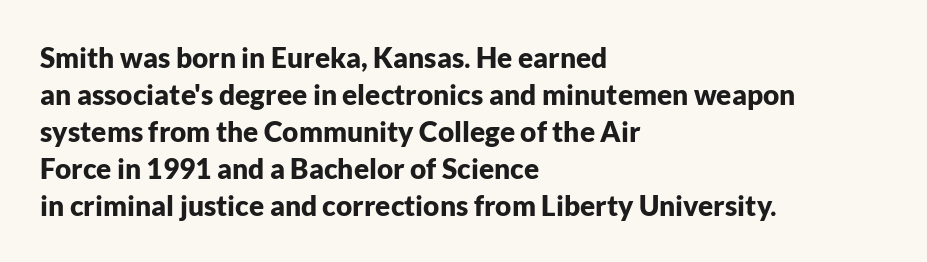
The face used here is rendered with its standard letterfit. The passage shown is typeset with a sans-serif family. Notice how descenders clear the ascenders below comfortably — that's standard leading. Note the varied advance widths — an 'i' is clearly narrower than an 'm'. The ragged edge is on the right, which tells us the setting is flush left. The string is rendered with underlining switched off.
